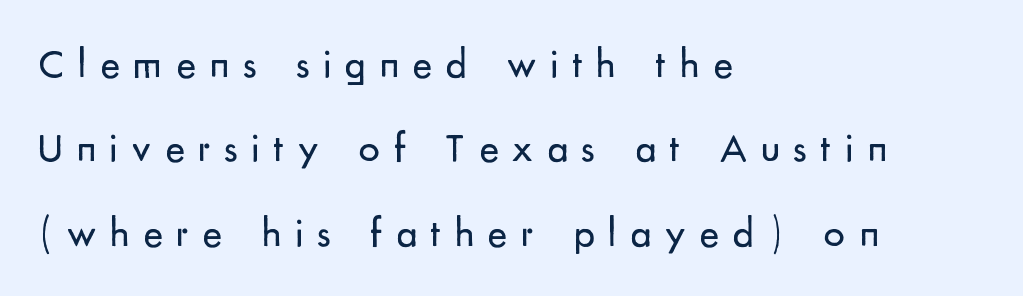
Serif or sans? Sans — the stroke terminals are bare. Type without underlining. Stroke mass is kept to a normal reading level or below. These lines were composed using upright roman letters. Reading down the column, the eye jumps a long way to each next line. A typesetter would call this proportional, since set widths differ per character.
